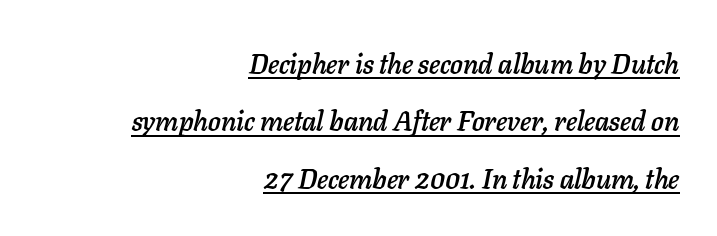
This rendering features underlined lettering. The face used here has a pronounced slope to its letters. Leading is clearly above the norm, producing a sparse column. Caption: standard tracking, unaltered.
